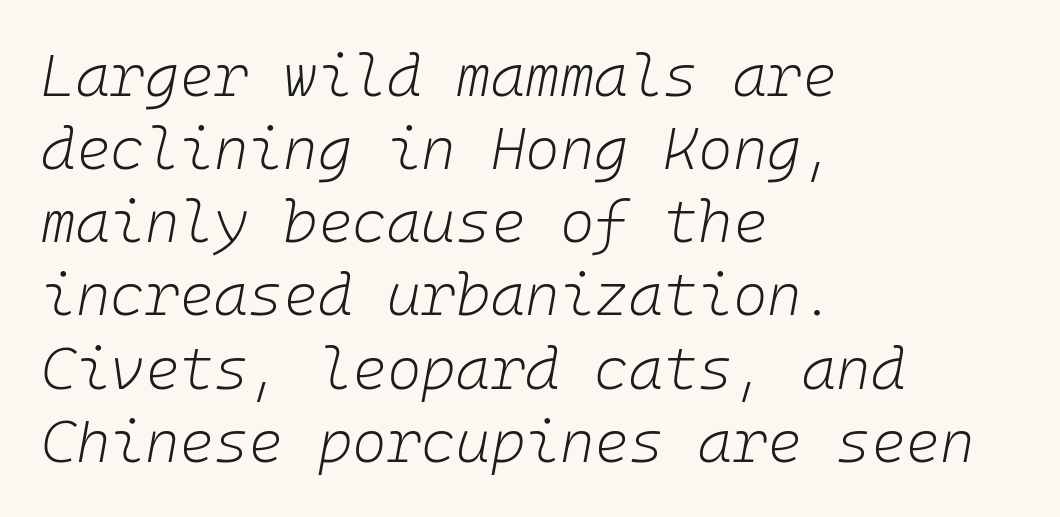
{"italic": "yes", "lean": "right", "slant_degrees": 10, "bold": "no", "weight": "light", "width": "normal", "stroke_contrast": "low", "x_height": "medium", "underline": "no", "align": "left", "line_spacing_ratio": 1.24, "letter_spacing": "normal", "letter_spacing_em": 0.0, "glyph_px": 59}
